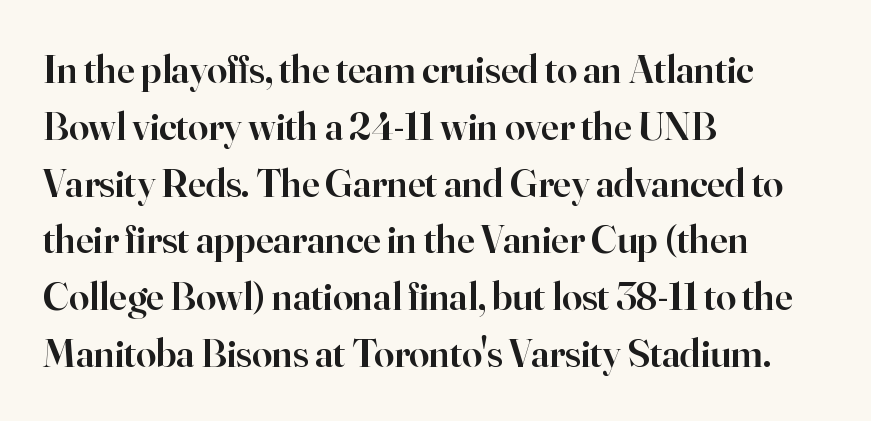
Q: Is the text bold? A: Semi-bold.
Q: Is the text italic (slanted)? A: No, it is upright.
Q: Is the typeface a serif or a sans-serif typeface? A: Serif.
Q: Is the text underlined? A: No.
Q: How is the paragraph aligned? A: Left-aligned.
Q: Is the spacing between letters normal or unusually wide? A: Normal.
Q: Is the spacing between lines tight, normal or loose? A: Normal.
Q: Width (condensed, normal, or wide)? A: Normal.
Q: Stroke contrast? A: High.
Q: x-height? A: Small.
Q: Monospaced? A: No.
